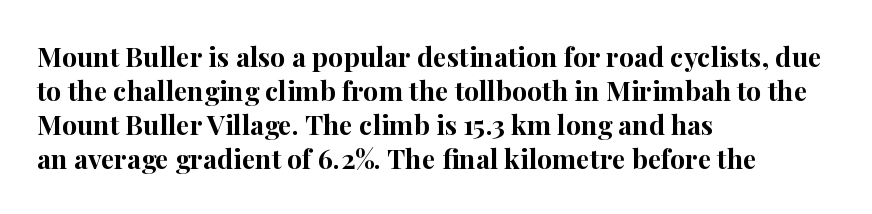
Does the weight exceed regular? Yes, all the way to bold. Short note: letters normally spaced. The space beneath each line is pristine and unruled. The typesetter chose a ragged-right arrangement here. Posture: vertical. The passage shown stacks its lines at a standard gap.
